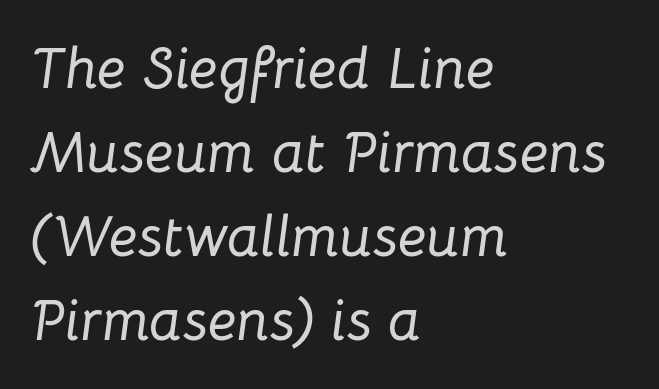
{"italic": "yes", "lean": "right", "slant_degrees": 8, "width": "normal", "stroke_contrast": "low", "x_height": "medium", "monospaced": "no", "underline": "no", "align": "left", "line_spacing": "normal", "line_spacing_ratio": 1.45, "letter_spacing": "normal", "letter_spacing_em": 0.0, "glyph_px": 58}
